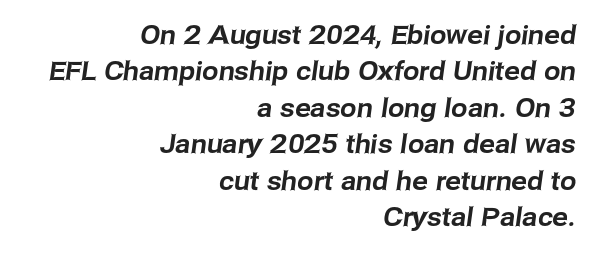
Q: Is the text underlined? A: No.
Q: How is the paragraph aligned? A: Right-aligned.
Q: Is the spacing between letters normal or unusually wide? A: Normal.
Q: Is the spacing between lines tight, normal or loose? A: Normal.
